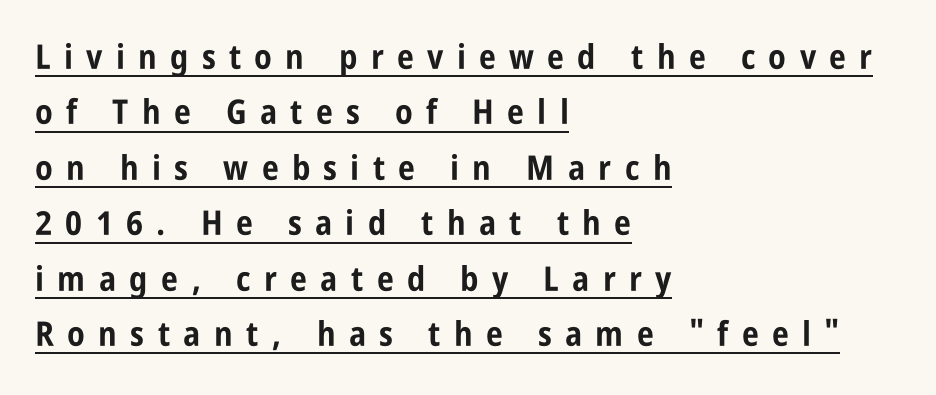
Stroke thickness is high; the sample reads as a true bold. A typesetter would call this proportional, since set widths differ per character. The text was rendered using a sans face with plain stroke endings. The letters stand upright; this is a roman face.
